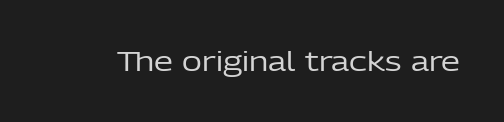
Has an underline been added? It has not. The type is set solid horizontally, with unmodified tracking. The characters are drawn with everyday or finer stroke widths. Every character sits straight up, as roman type does.
